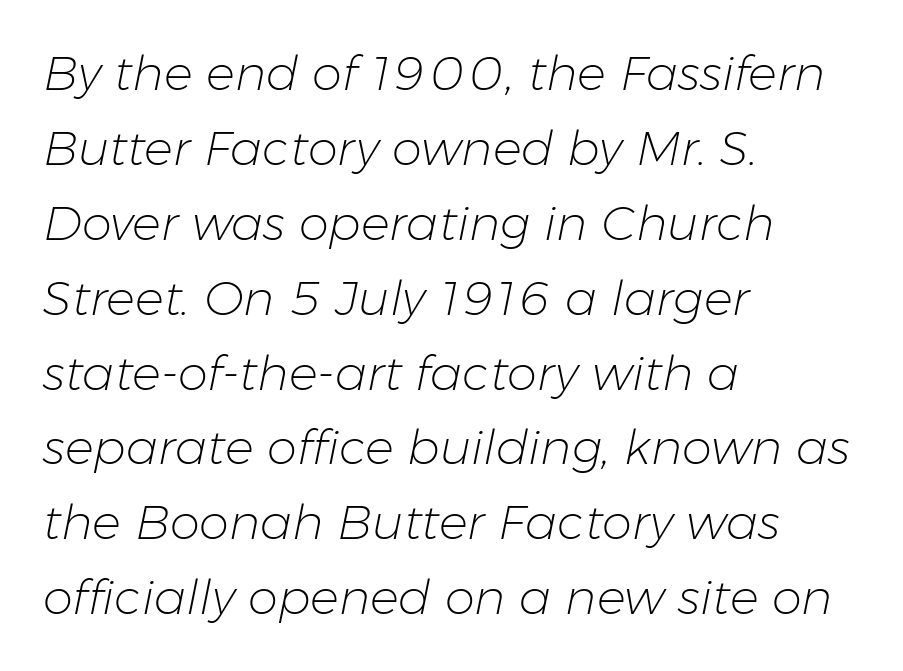
The glyphs look as if they've been sheared to an angle. Compared with a centered layout, this one pins lines to the left instead. Unmarked baselines from the first word to the last. The block of text has a typical density, with ordinary space between rows. Here the designer chose a conventional face with non-uniform glyph widths. Weight: in the light-to-regular range.
